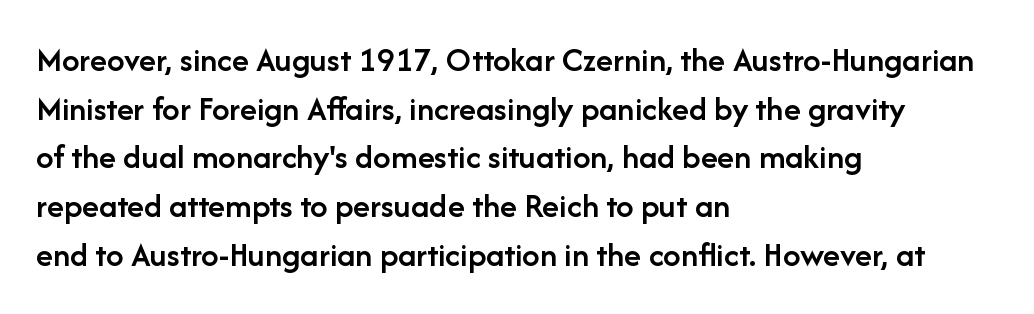
Q: Is the text bold? A: Semi-bold.
Q: Is the text italic (slanted)? A: No, it is upright.
Q: Is the typeface a serif or a sans-serif typeface? A: Sans-serif.
Q: Is the text underlined? A: No.
Q: How is the paragraph aligned? A: Left-aligned.
Q: Is the spacing between letters normal or unusually wide? A: Normal.
Q: Is the spacing between lines tight, normal or loose? A: Normal.
Q: Width (condensed, normal, or wide)? A: Normal.
Q: Stroke contrast? A: Low.
Q: x-height? A: Medium.
Q: Monospaced? A: No.
